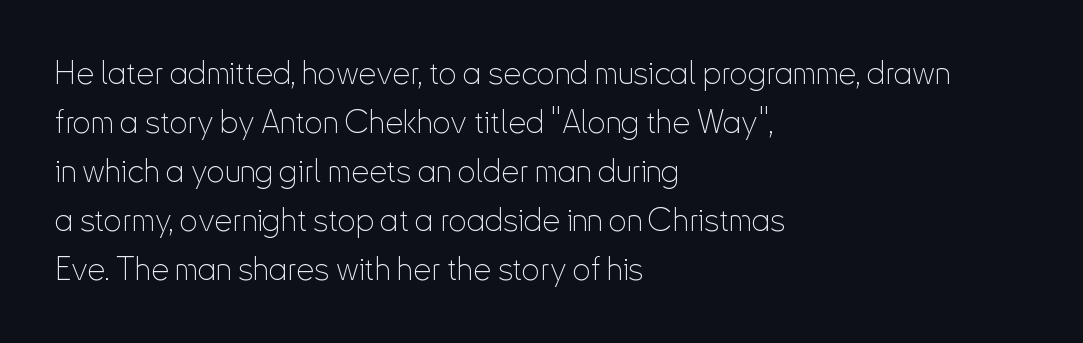
Descenders hang freely into open space. The rendering keeps characters at their native spacing. Line beginnings align vertically; line endings do not. This is not heavy type; no bold has been used.
